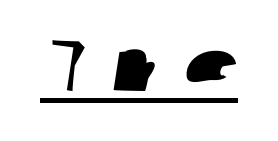
Does the type have serifs? No, each stem ends abruptly. The rendering uses natural spacing where letterforms have individual widths. Somebody hit Ctrl+U on this one — the words are underlined.
